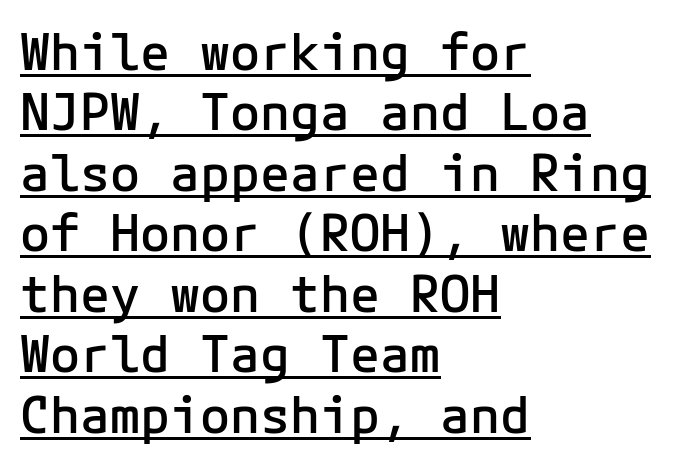
Tracking value appears to be zero — textbook default spacing. The paragraph has a hard left edge and a soft right edge. Looks like terminal output: every glyph gets an equal slot. Has an underline been added? It has. Are there feet on the stems? There aren't — it's a sans. Characters remain perfectly vertical along every line.
